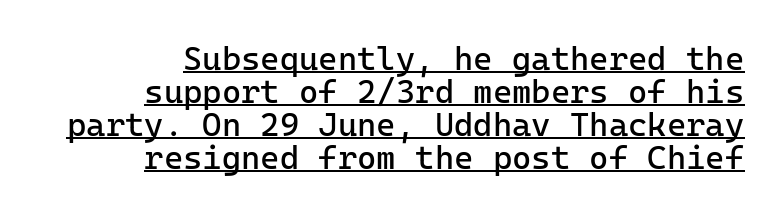
{"serif": "no", "italic": "no", "bold": "no", "weight": "regular", "width": "normal", "stroke_contrast": "low", "x_height": "medium", "monospaced": "yes", "underline": "yes", "line_spacing": "tight", "line_spacing_ratio": 1.0, "letter_spacing": "normal", "letter_spacing_em": 0.0, "glyph_px": 33}
